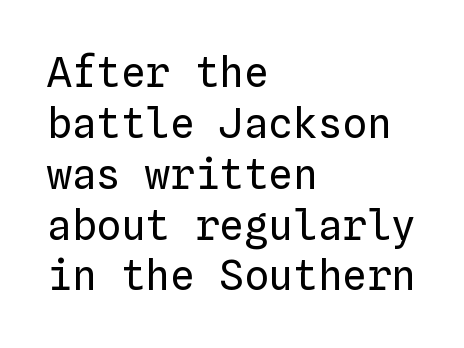
A typesetter would call this zero additional tracking. Notice how the stems are strictly vertical — no italics here. The letters look calm and open, with moderate or lighter stems. The letters march in equal steps, a hallmark of fixed-pitch type. Horizontally, the lines are justified to the leading edge only. This rendering features lettering with no underline.
